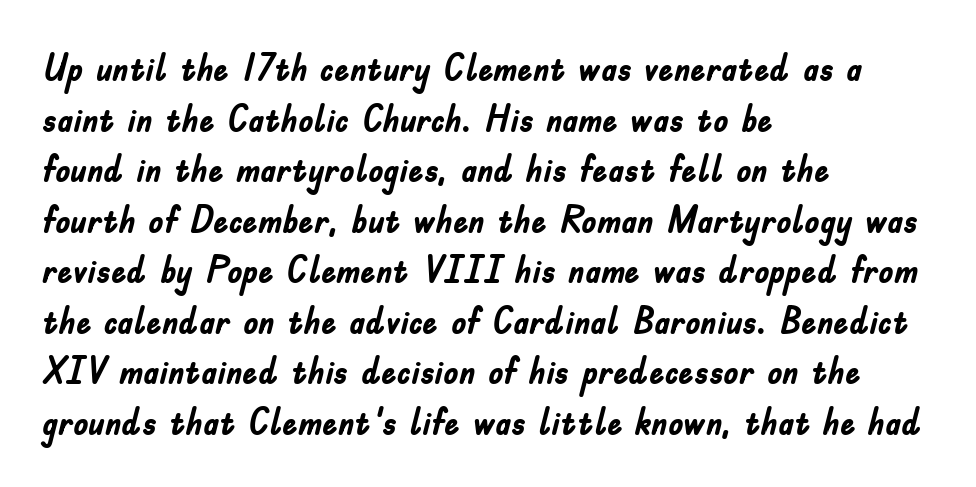
The image shows 38 px semibold, condensed sans-serif type; set left-aligned, normal line spacing (1.33x), normal letter spacing, not underlined; low stroke contrast and a small x-height.
